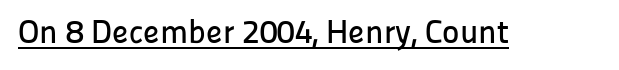
Glance below the letters and you will spot a drawn line. What stands out about the letter spacing? Nothing — it is the standard amount. The face used here is proportionally spaced, like ordinary book or web type. Font category for this specimen: sans-serif. It's the straight-up-and-down kind of type.
